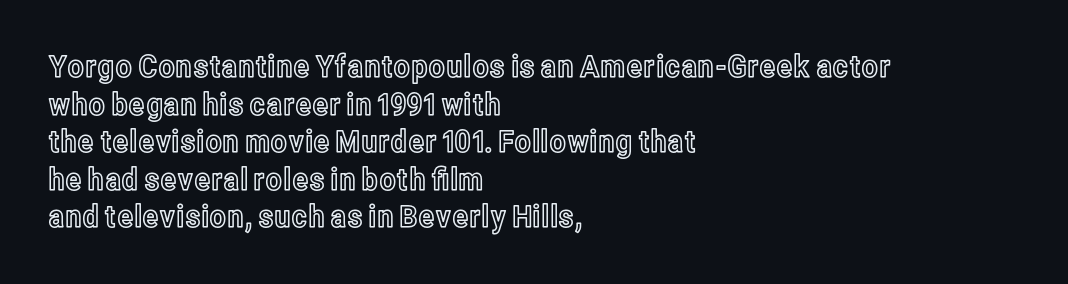
{"italic": "no", "width": "condensed", "x_height": "medium", "monospaced": "no", "underline": "no", "align": "left", "line_spacing_ratio": 1.21, "letter_spacing": "normal", "letter_spacing_em": 0.0, "glyph_px": 31}
